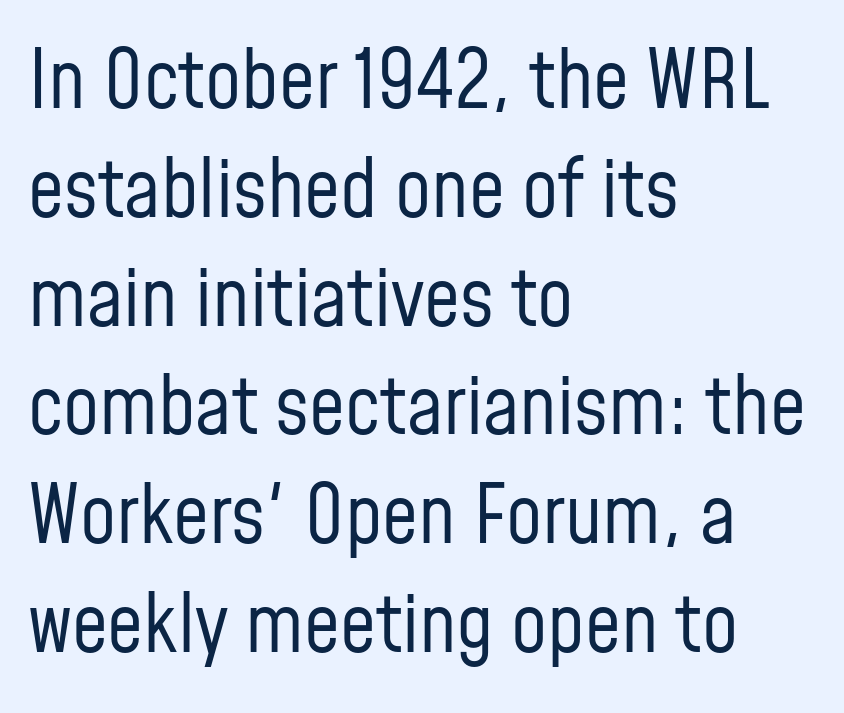
Short and long lines alike share a common starting point at left. Character widths vary here, with narrow letters taking less room than wide ones. The font's upright variant was chosen for this text. The typesetting does not lean heavy: it is not bold. Tracking here is standard; glyphs follow each other at the usual distance. Examine the stroke ends and you'll find no serifs.
